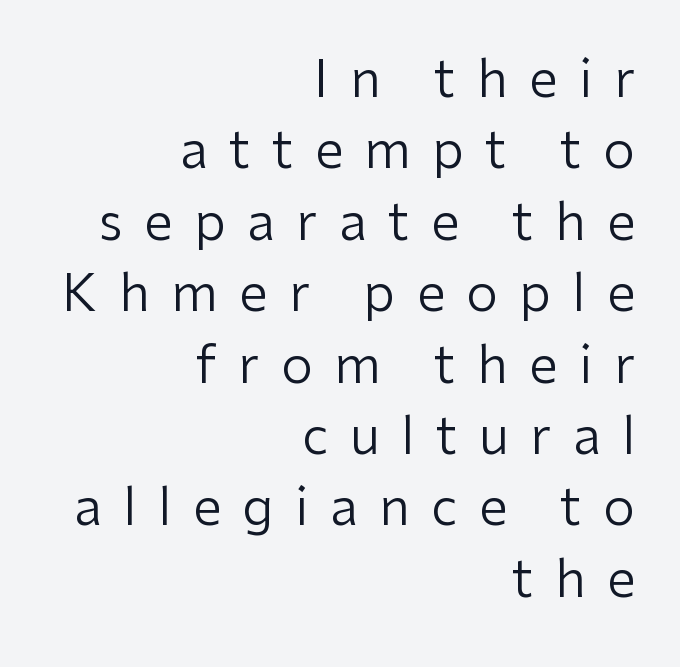
{"serif": "no", "italic": "no", "bold": "no", "weight": "regular", "width": "normal", "stroke_contrast": "low", "x_height": "medium", "monospaced": "no", "underline": "no", "align": "right", "line_spacing": "normal", "line_spacing_ratio": 1.4, "letter_spacing": "wide", "letter_spacing_em": 0.42, "glyph_px": 51}
